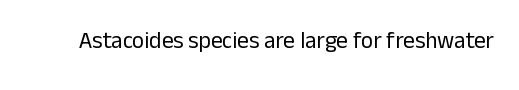
The image shows 23 px text type, upright; set normal letter spacing, not underlined.
